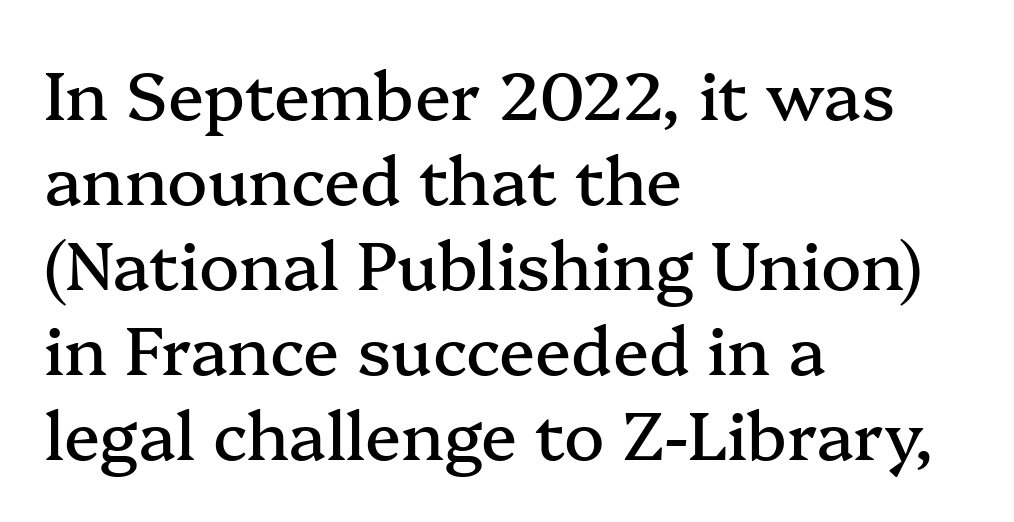
The image shows 67 px serif type, upright; set left-aligned, normal line spacing (1.27x), normal letter spacing, not underlined; medium stroke contrast and a medium x-height.
